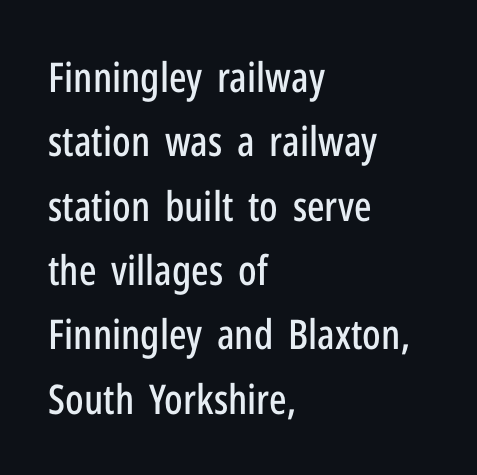
Nothing unusual about the tracking: characters are spaced as the font intends. This sample has the flowing, uneven cadence of proportional lettering. A typesetter would call this leading conventional body-copy spacing. The setting favours the left margin, as ordinary paragraphs usually do.
